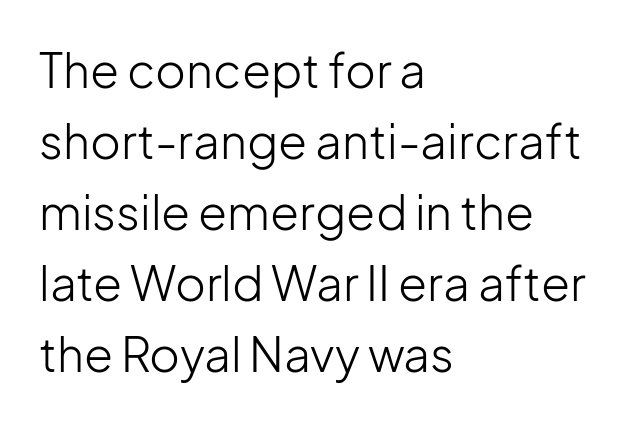
{"serif": "no", "italic": "no", "bold": "no", "weight": "light", "width": "normal", "stroke_contrast": "low", "x_height": "medium", "monospaced": "no", "underline": "no", "align": "left", "line_spacing": "normal", "line_spacing_ratio": 1.51, "letter_spacing": "normal", "letter_spacing_em": 0.0, "glyph_px": 47}
